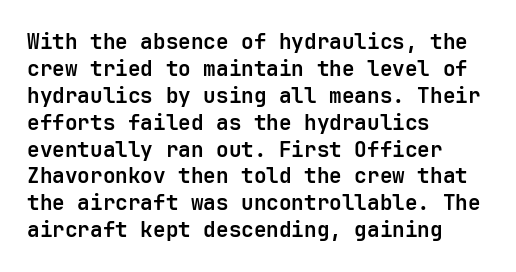
{"italic": "no", "bold": "yes", "underline": "no", "align": "left", "line_spacing": "normal", "line_spacing_ratio": 1.28, "letter_spacing": "normal", "letter_spacing_em": 0.0, "glyph_px": 21}
